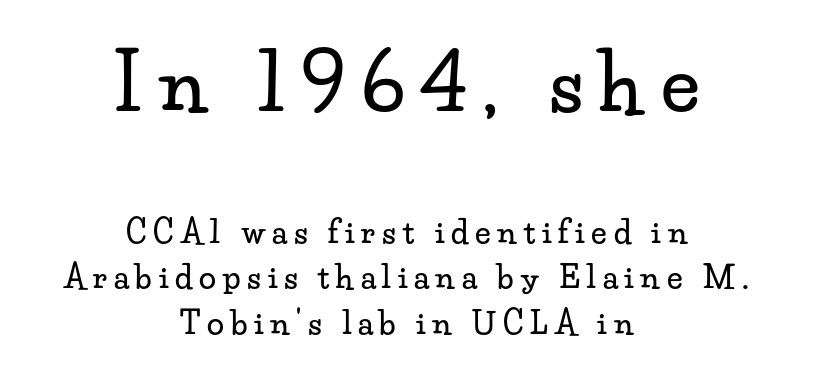
{"serif": "yes", "italic": "no", "width": "wide", "stroke_contrast": "low", "x_height": "small", "monospaced": "no", "underline": "no", "align": "center", "line_spacing": "normal", "line_spacing_ratio": 1.48, "letter_spacing": "wide", "letter_spacing_em": 0.22, "larger_block": "first", "size_ratio": 2.48, "glyph_px": 77}
